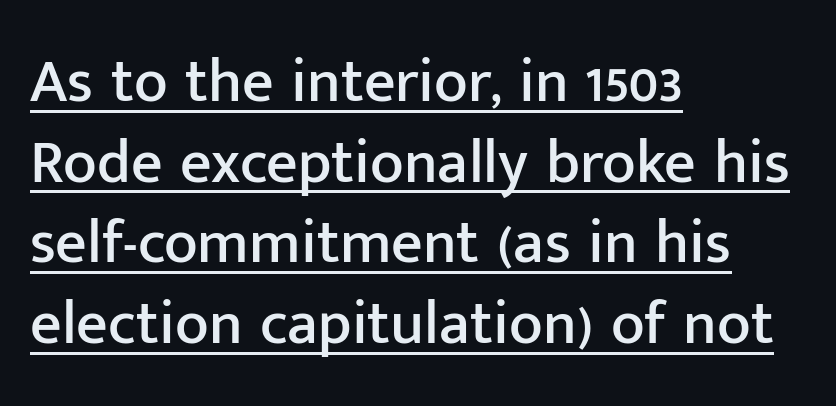
Ordinary non-slanted type is in use. Words appear dense and cohesive because spacing is normal. Compared with typical paragraphs, the rows here are spaced about the same. What kind of face is this? One without serifs — a sans. This sample has the flowing, uneven cadence of proportional lettering.
